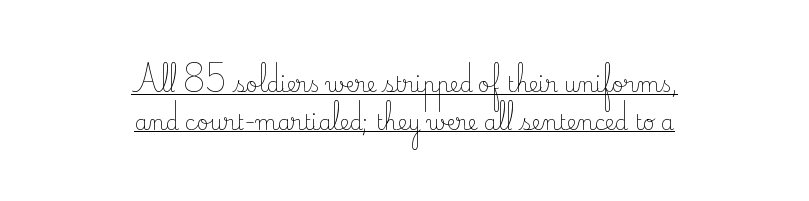
The image shows 21 px text type, upright; set centered, line spacing 1.79x, normal letter spacing, underlined.
